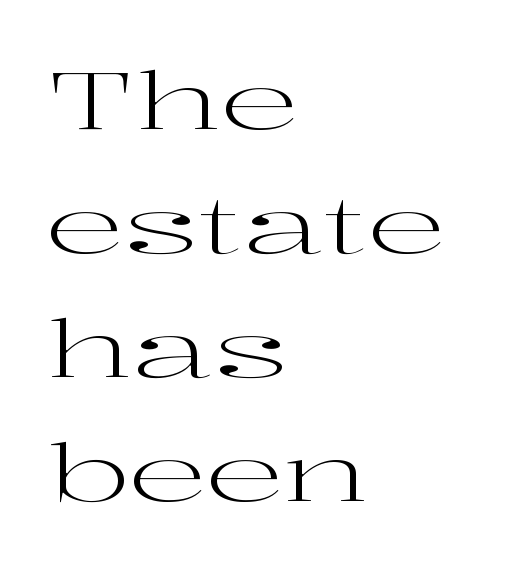
These lines are rendered in a variable-pitch font. The designer went with a serif here, giving each stem small feet. This is the regular roman posture of the typeface. The characters are drawn with everyday or finer stroke widths.
